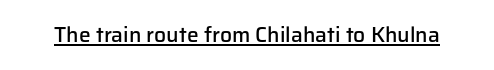
{"italic": "no", "bold": "semi", "underline": "yes", "letter_spacing": "normal", "letter_spacing_em": 0.0, "glyph_px": 21}
